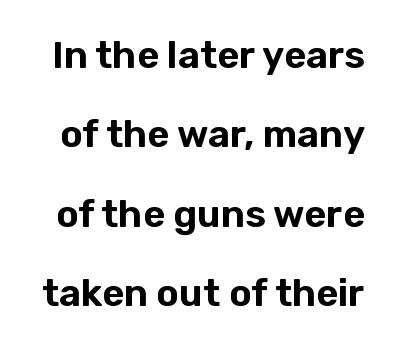
Designer's note — italics off, roman on. The letters advance in unequal steps, a hallmark of proportional type. A bare baseline throughout the passage. Each new line begins a long way beneath the previous one. Unlike a traditional serif, this face leaves its strokes unadorned.
